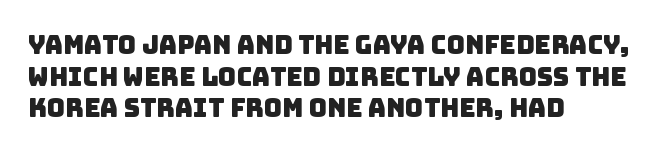
The ragged edge is on the right, which tells us the setting is flush left. Bare-footed words on every line. Regarding leading, the lines here are spaced in the standard way. Honestly, the letter spacing is just normal — you wouldn't notice it.
